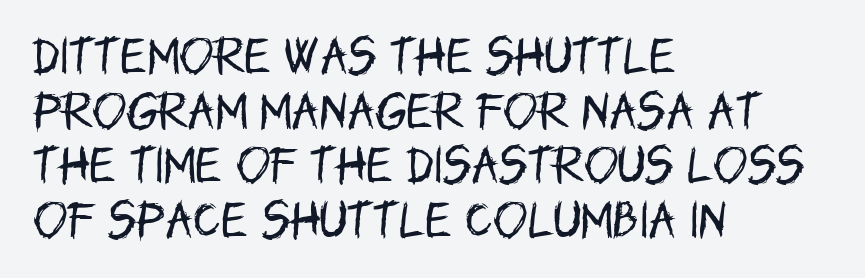
Q: Is the text bold? A: No.
Q: Is the text italic (slanted)? A: No, it is upright.
Q: Is the typeface a serif or a sans-serif typeface? A: Sans-serif.
Q: Is the text underlined? A: No.
Q: How is the paragraph aligned? A: Left-aligned.
Q: Is the spacing between letters normal or unusually wide? A: Normal.
Q: Is the spacing between lines tight, normal or loose? A: Normal.
Q: Width (condensed, normal, or wide)? A: Condensed.
Q: Stroke contrast? A: Low.
Q: x-height? A: Large.
Q: Monospaced? A: No.
